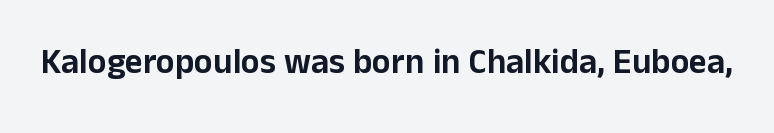
The words here are not underlined. Posture: upright roman. Each letter's strokes conclude bluntly, with no projecting serifs. Spacing between characters is what you'd get straight out of the box.
